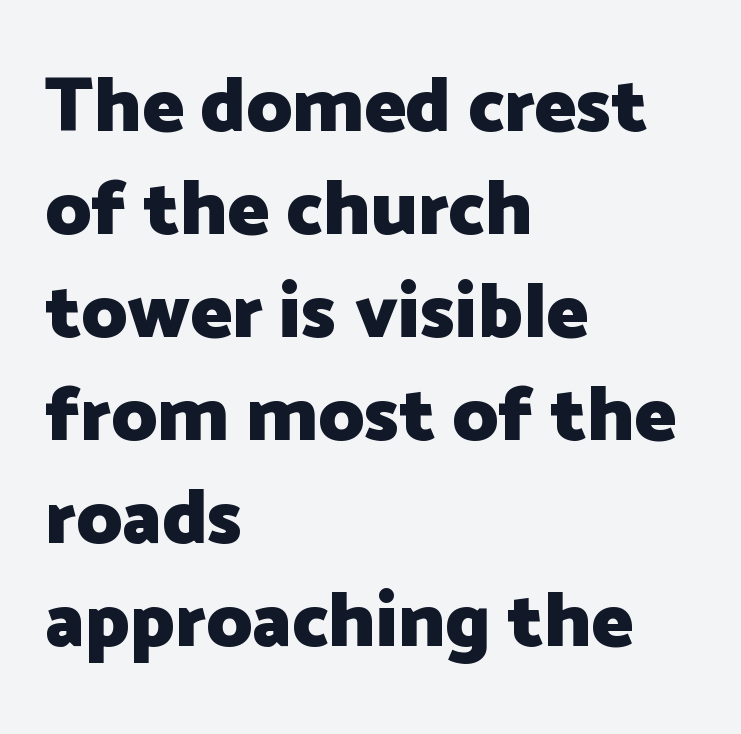
Q: Is the text bold? A: Yes.
Q: Is the text italic (slanted)? A: No, it is upright.
Q: Is the typeface a serif or a sans-serif typeface? A: Sans-serif.
Q: Is the text underlined? A: No.
Q: How is the paragraph aligned? A: Left-aligned.
Q: Is the spacing between letters normal or unusually wide? A: Normal.
Q: Is the spacing between lines tight, normal or loose? A: Normal.
Q: Width (condensed, normal, or wide)? A: Normal.
Q: Stroke contrast? A: Low.
Q: x-height? A: Medium.
Q: Monospaced? A: No.
